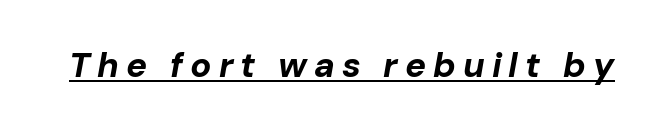
The image shows 35 px bold type, italic (leaning right); set unusually wide letter spacing (+0.2 em), underlined; low stroke contrast and a medium x-height.
